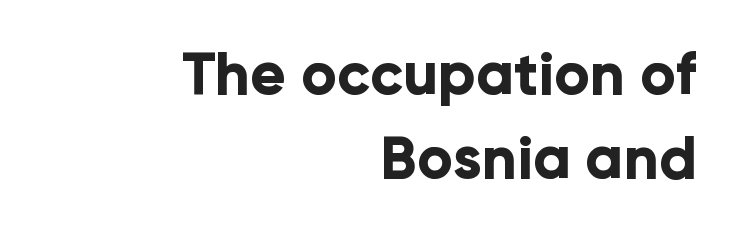
Look at the tracking — it's just the regular setting, nothing added. Rule under the text: the space is simply empty. You can tell from the bare stems that sans-serif type was used. Strong, thick strokes mark this as bold type. The line-height multiplier appears to be the usual default.
